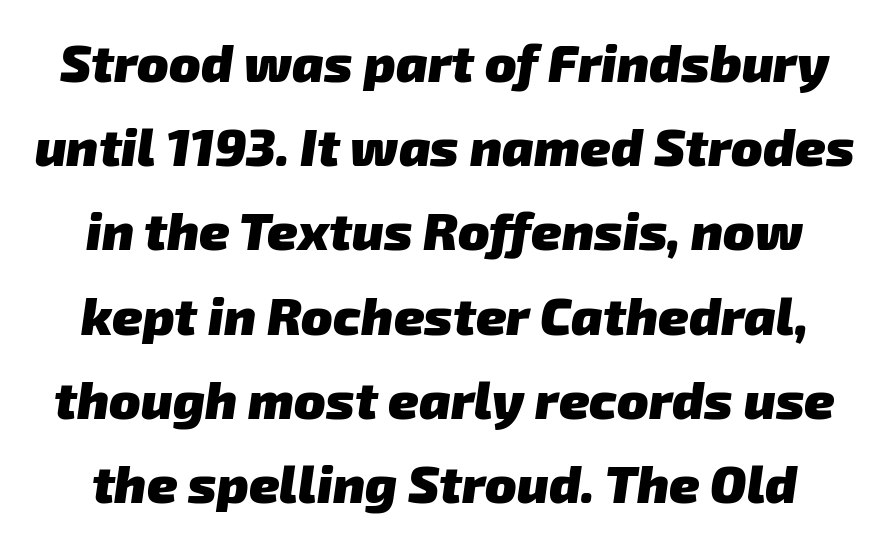
The passage shown is emphatically bold. This rendering employs a face without finishing strokes, i.e., a sans-serif. Students, note that the glyphs here touch the page at normal intervals. You could not count columns in this text — the font is proportionally spaced. A typesetter would call this leading conventional body-copy spacing.
